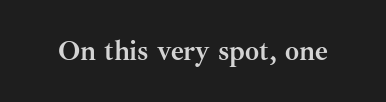
{"serif": "yes", "italic": "no", "bold": "yes", "weight": "semibold", "width": "normal", "stroke_contrast": "medium", "x_height": "small", "monospaced": "no", "underline": "no", "letter_spacing": "normal", "letter_spacing_em": 0.0, "glyph_px": 28}
